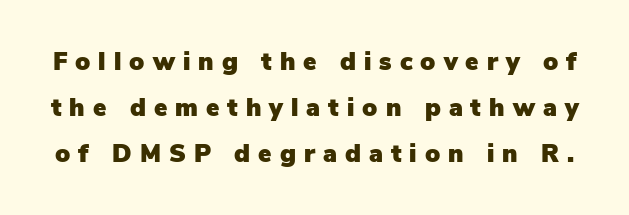
{"italic": "no", "underline": "no", "line_spacing_ratio": 1.84, "letter_spacing": "wide", "letter_spacing_em": 0.32, "glyph_px": 25}
